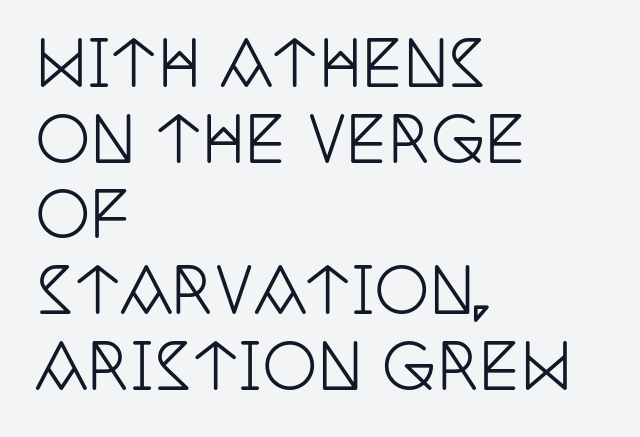
The tracking reads as untouched default to a designer's eye. The type sits square on the baseline with zero lean. In terms of letterform style, serifs are clearly present. Note the varied advance widths — an 'i' is clearly narrower than an 'm'. Beneath every word, the page is bare.
